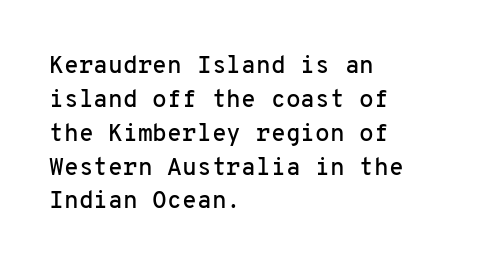
Q: Is the text italic (slanted)? A: No, it is upright.
Q: Is the text underlined? A: No.
Q: How is the paragraph aligned? A: Left-aligned.
Q: Is the spacing between letters normal or unusually wide? A: Normal.
Q: Is the spacing between lines tight, normal or loose? A: Normal.
